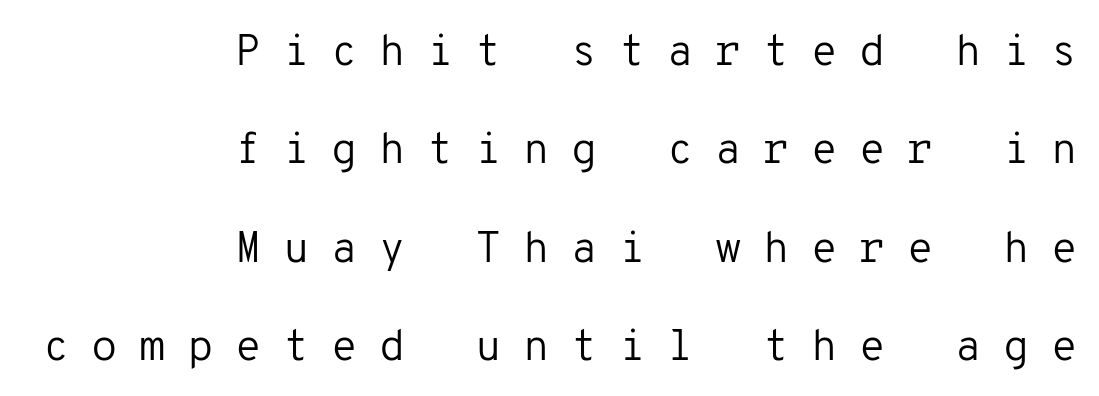
{"serif": "no", "italic": "no", "bold": "no", "weight": "regular", "width": "normal", "stroke_contrast": "low", "x_height": "medium", "monospaced": "yes", "underline": "no", "align": "right", "line_spacing": "loose", "line_spacing_ratio": 2.29, "letter_spacing": "wide", "letter_spacing_em": 0.5, "glyph_px": 43}
